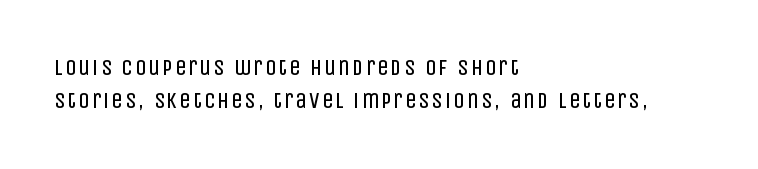
{"italic": "no", "bold": "no", "underline": "no", "align": "left", "line_spacing": "normal", "line_spacing_ratio": 1.52, "glyph_px": 22}
